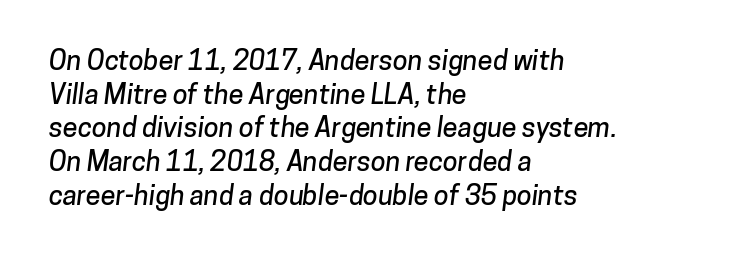
Q: Is the text underlined? A: No.
Q: How is the paragraph aligned? A: Left-aligned.
Q: Is the spacing between letters normal or unusually wide? A: Normal.
Q: Is the spacing between lines tight, normal or loose? A: Normal.
